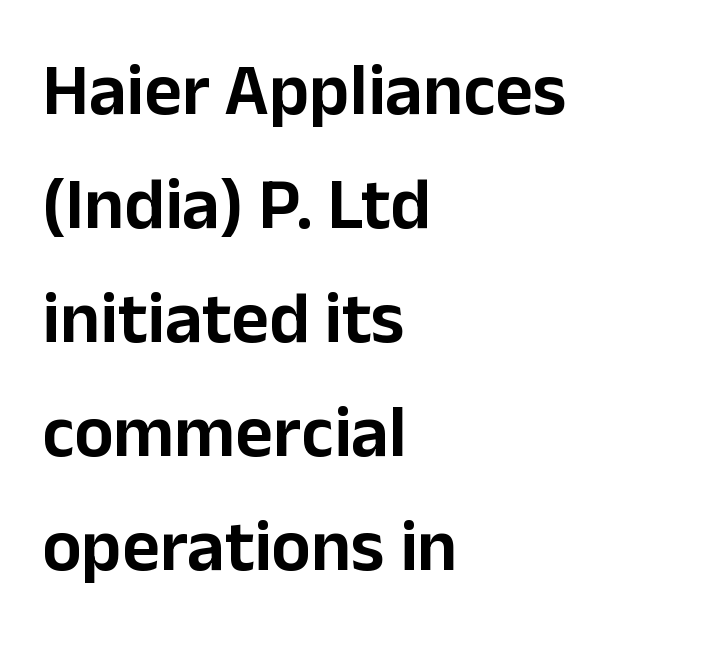
The image shows 73 px sans-serif type, upright; set left-aligned, normal line spacing (1.56x), normal letter spacing, not underlined; low stroke contrast and a medium x-height.
